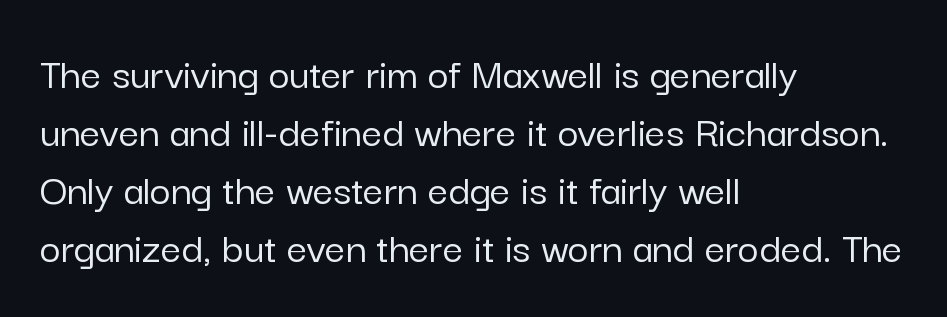
{"serif": "no", "italic": "no", "width": "normal", "stroke_contrast": "low", "x_height": "medium", "monospaced": "no", "underline": "no", "align": "left", "line_spacing": "normal", "line_spacing_ratio": 1.29, "letter_spacing": "normal", "letter_spacing_em": 0.0, "glyph_px": 45}
